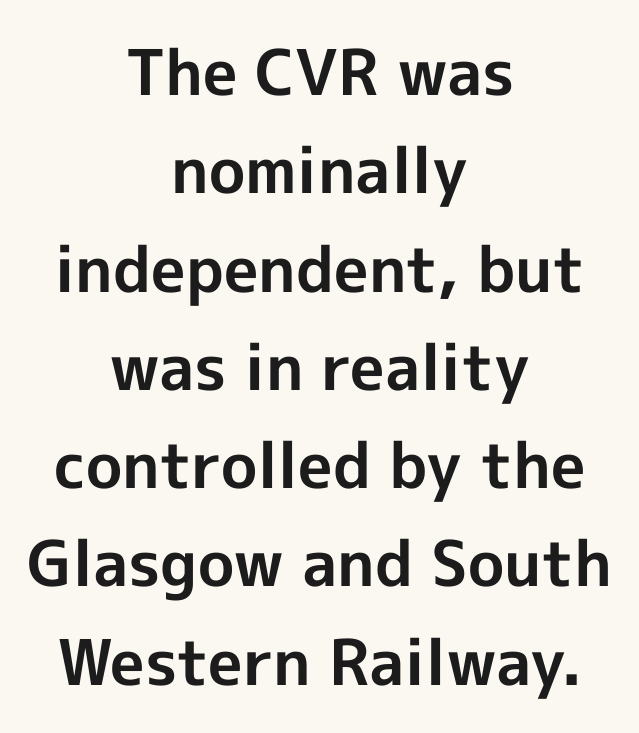
Q: Is the text bold? A: Yes.
Q: Is the text italic (slanted)? A: No, it is upright.
Q: Is the typeface a serif or a sans-serif typeface? A: Sans-serif.
Q: Is the text underlined? A: No.
Q: How is the paragraph aligned? A: Centered.
Q: Is the spacing between letters normal or unusually wide? A: Normal.
Q: Is the spacing between lines tight, normal or loose? A: Normal.
Q: Width (condensed, normal, or wide)? A: Normal.
Q: x-height? A: Medium.
Q: Monospaced? A: No.
